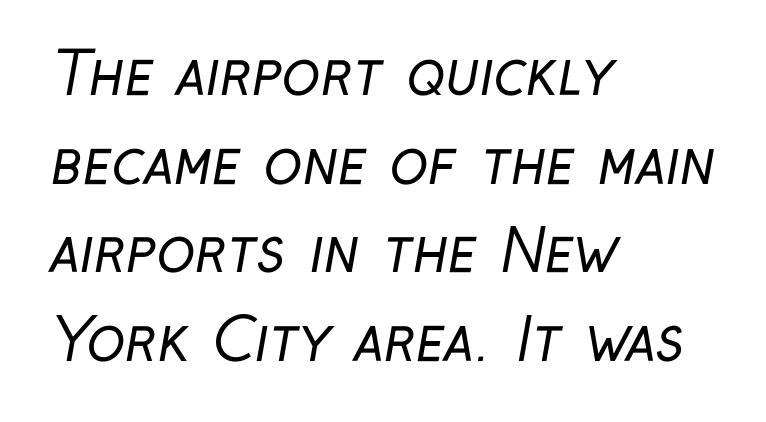
Q: Is the text bold? A: No.
Q: Is the typeface a serif or a sans-serif typeface? A: Sans-serif.
Q: Is the text underlined? A: No.
Q: How is the paragraph aligned? A: Left-aligned.
Q: Is the spacing between letters normal or unusually wide? A: Normal.
Q: Is the spacing between lines tight, normal or loose? A: Normal.
Q: Width (condensed, normal, or wide)? A: Condensed.
Q: Stroke contrast? A: Low.
Q: x-height? A: Medium.
Q: Monospaced? A: No.
